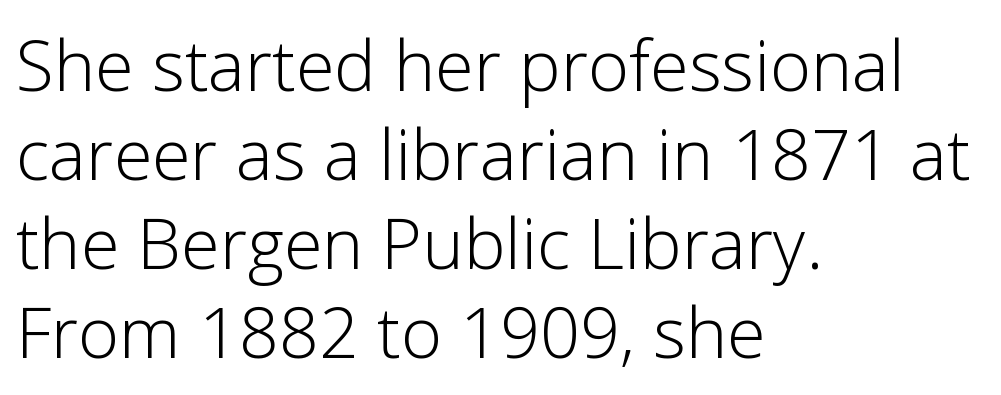
Each row of text sits above clean, open space. Is this a sans? Yes — the strokes have no serifs. Casual observation: everything's shoved over to the left. Looks like regular typesetting: each glyph gets only the width it needs. Notice how descenders clear the ascenders below comfortably — that's standard leading.
